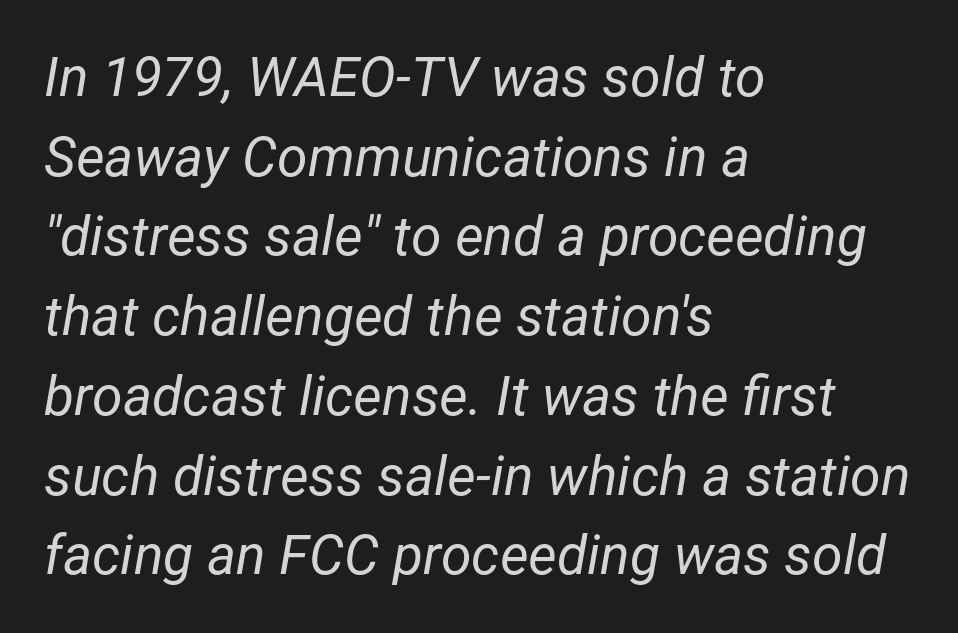
It's the slanting kind of type. Quick note: interline space is typical. The strip under each line holds only bare page. Look at the tracking — it's just the regular setting, nothing added.
